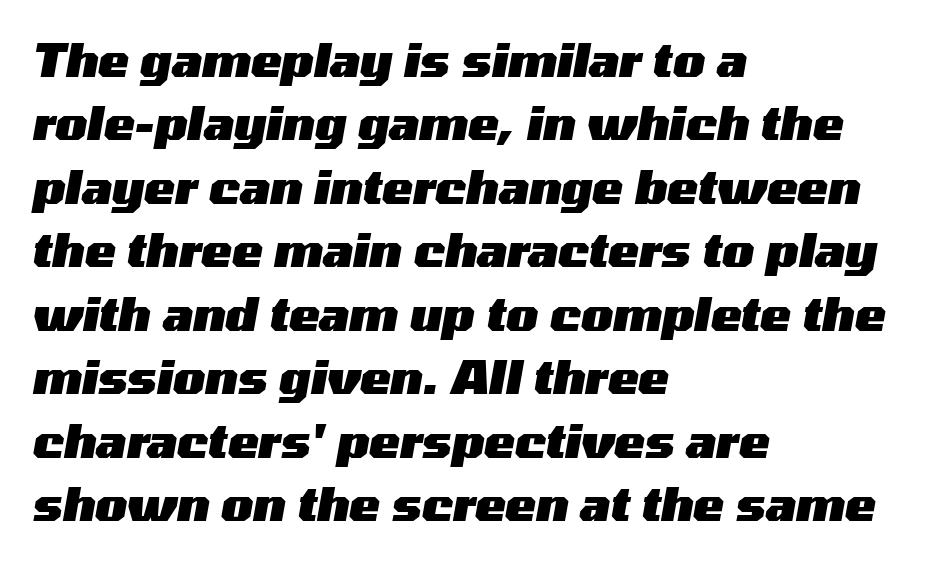
{"italic": "yes", "lean": "right", "slant_degrees": 10, "bold": "yes", "weight": "heavy", "width": "wide", "stroke_contrast": "medium", "x_height": "medium", "monospaced": "no", "underline": "no", "align": "left", "line_spacing": "normal", "line_spacing_ratio": 1.38, "letter_spacing": "normal", "letter_spacing_em": 0.0, "glyph_px": 46}
